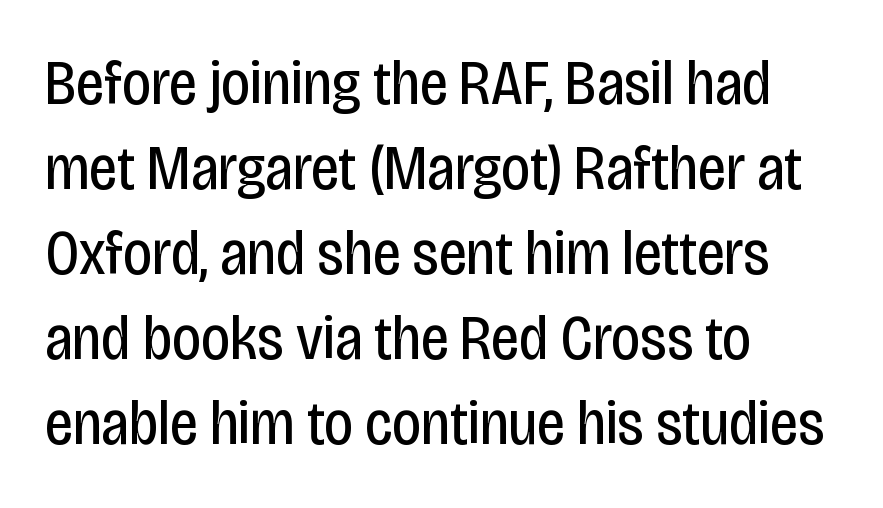
{"serif": "no", "italic": "no", "bold": "no", "weight": "regular", "width": "condensed", "stroke_contrast": "low", "x_height": "large", "monospaced": "no", "underline": "no", "align": "left", "line_spacing": "normal", "line_spacing_ratio": 1.35, "letter_spacing": "normal", "letter_spacing_em": 0.0, "glyph_px": 63}
